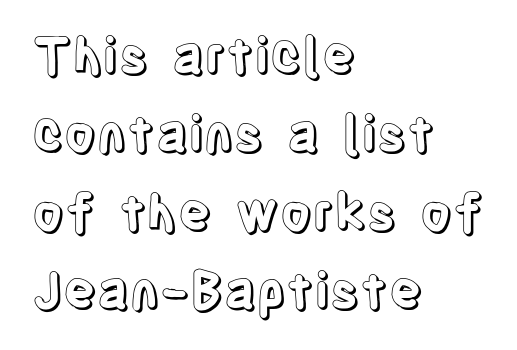
Q: Is the text italic (slanted)? A: No, it is upright.
Q: Is the text underlined? A: No.
Q: How is the paragraph aligned? A: Left-aligned.
Q: Is the spacing between letters normal or unusually wide? A: Normal.
Q: Is the spacing between lines tight, normal or loose? A: Normal.
Q: Width (condensed, normal, or wide)? A: Condensed.
Q: x-height? A: Large.
Q: Monospaced? A: No.
